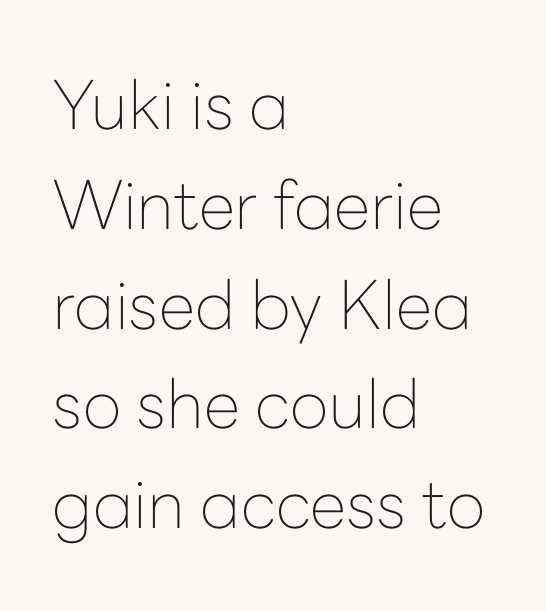
Q: Is the text bold? A: No.
Q: Is the text italic (slanted)? A: No, it is upright.
Q: Is the typeface a serif or a sans-serif typeface? A: Sans-serif.
Q: Is the text underlined? A: No.
Q: How is the paragraph aligned? A: Left-aligned.
Q: Is the spacing between letters normal or unusually wide? A: Normal.
Q: Is the spacing between lines tight, normal or loose? A: Normal.
Q: Width (condensed, normal, or wide)? A: Normal.
Q: Stroke contrast? A: Low.
Q: x-height? A: Medium.
Q: Monospaced? A: No.
